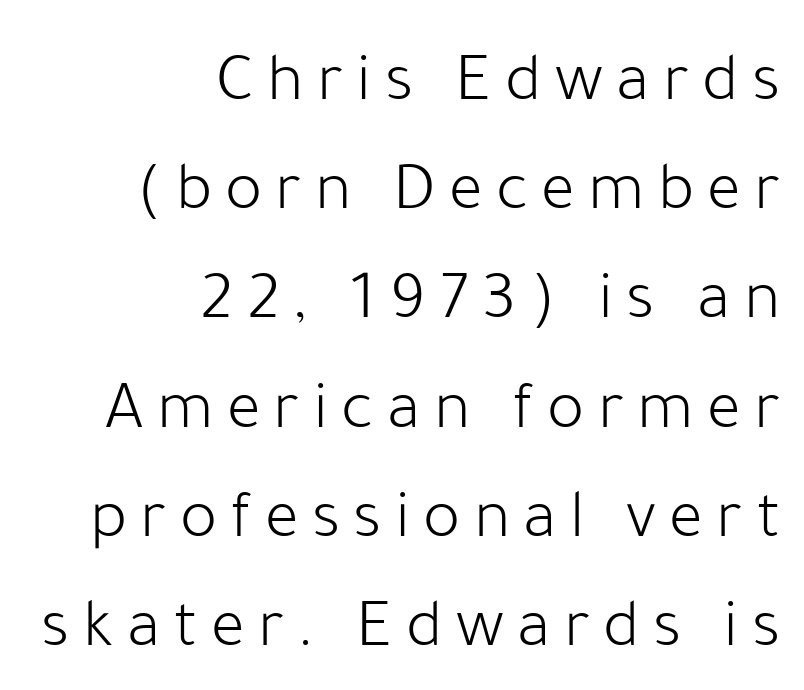
The image shows 70 px light sans-serif type, upright; set right-aligned, normal line spacing (1.56x), not underlined; low stroke contrast and a medium x-height.
